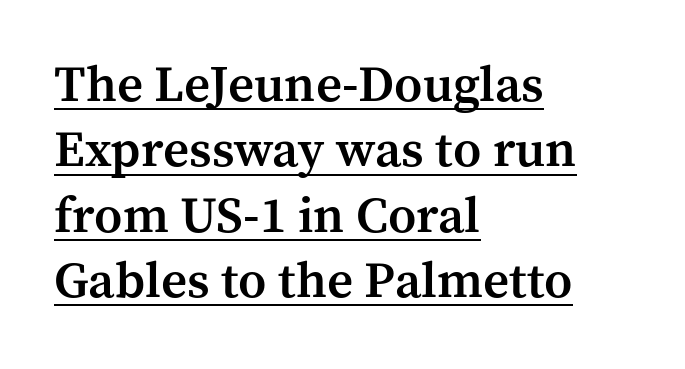
Q: Is the text bold? A: Semi-bold.
Q: Is the text italic (slanted)? A: No, it is upright.
Q: Is the typeface a serif or a sans-serif typeface? A: Serif.
Q: Is the text underlined? A: Yes.
Q: How is the paragraph aligned? A: Left-aligned.
Q: Is the spacing between letters normal or unusually wide? A: Normal.
Q: Is the spacing between lines tight, normal or loose? A: Normal.
Q: Width (condensed, normal, or wide)? A: Normal.
Q: Stroke contrast? A: Medium.
Q: x-height? A: Medium.
Q: Monospaced? A: No.
